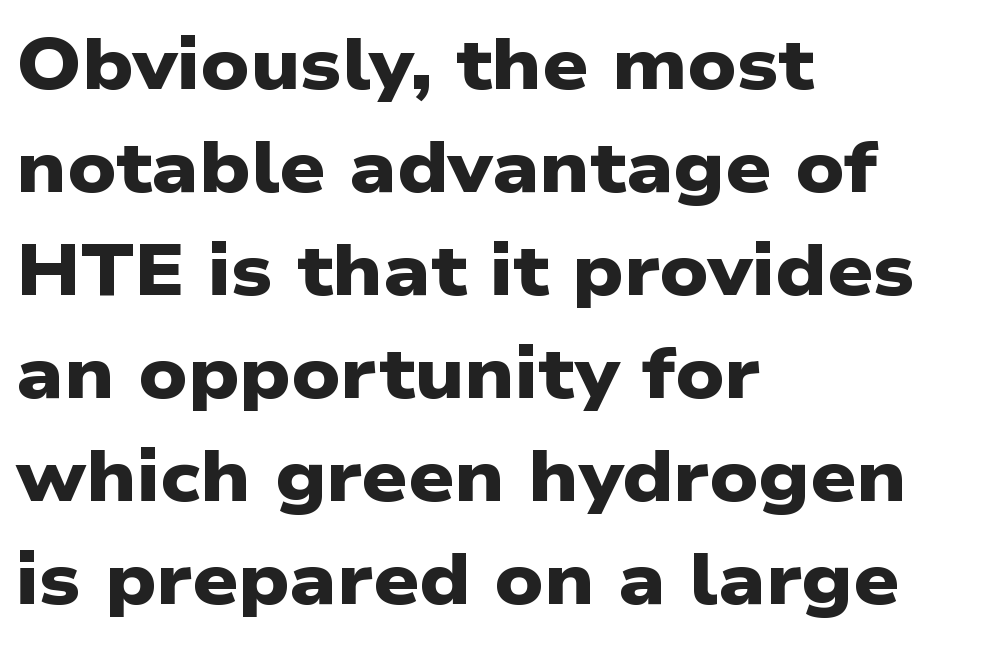
Q: Is the text bold? A: Yes.
Q: Is the typeface a serif or a sans-serif typeface? A: Sans-serif.
Q: Is the text underlined? A: No.
Q: How is the paragraph aligned? A: Left-aligned.
Q: Is the spacing between letters normal or unusually wide? A: Normal.
Q: Is the spacing between lines tight, normal or loose? A: Normal.
Q: Width (condensed, normal, or wide)? A: Wide.
Q: Stroke contrast? A: Low.
Q: x-height? A: Medium.
Q: Monospaced? A: No.
